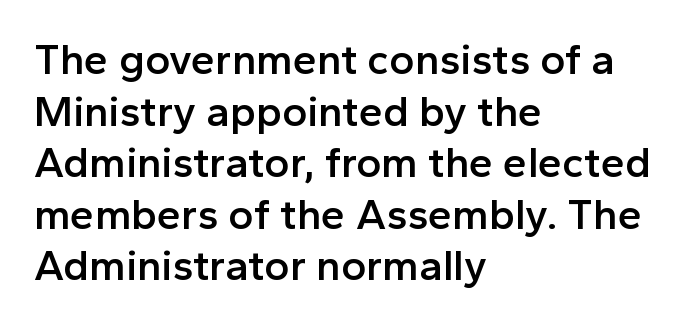
{"serif": "no", "italic": "no", "bold": "semi", "weight": "semibold", "width": "normal", "x_height": "medium", "monospaced": "no", "underline": "no", "align": "left", "line_spacing_ratio": 1.2, "letter_spacing": "normal", "letter_spacing_em": 0.0, "glyph_px": 43}
